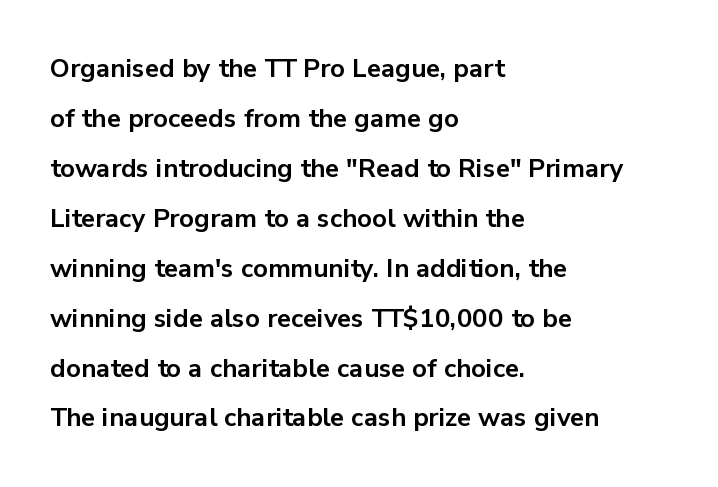
The image shows 26 px bold type, upright; set left-aligned, loose line spacing (1.92x), normal letter spacing, not underlined.
